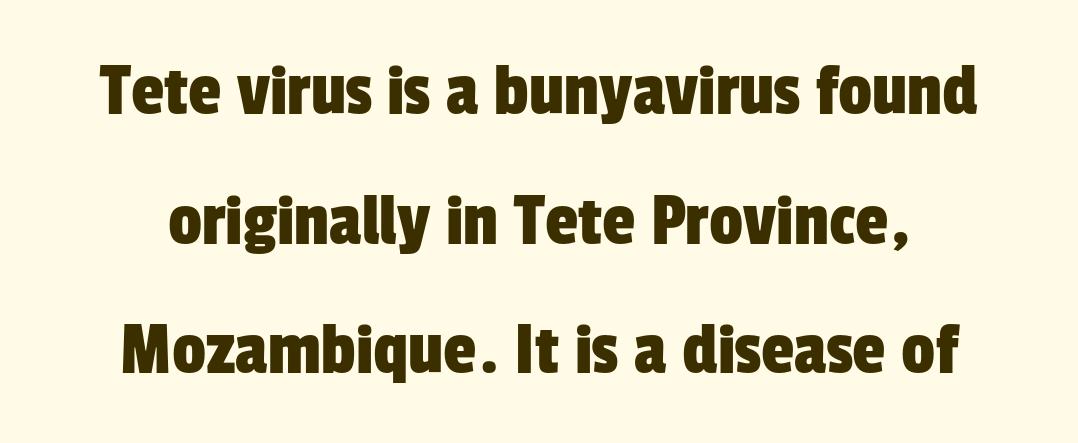
Q: Is the typeface a serif or a sans-serif typeface? A: Sans-serif.
Q: Is the text underlined? A: No.
Q: Is the spacing between letters normal or unusually wide? A: Normal.
Q: Width (condensed, normal, or wide)? A: Condensed.
Q: Stroke contrast? A: Low.
Q: x-height? A: Medium.
Q: Monospaced? A: No.
